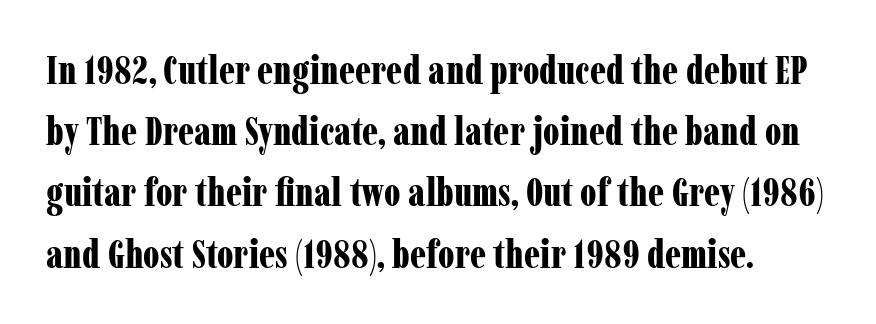
Q: Is the text bold? A: Yes.
Q: Is the text italic (slanted)? A: No, it is upright.
Q: Is the typeface a serif or a sans-serif typeface? A: Serif.
Q: Is the text underlined? A: No.
Q: Is the spacing between letters normal or unusually wide? A: Normal.
Q: Is the spacing between lines tight, normal or loose? A: Normal.
Q: Width (condensed, normal, or wide)? A: Condensed.
Q: Stroke contrast? A: Low.
Q: x-height? A: Medium.
Q: Monospaced? A: No.
